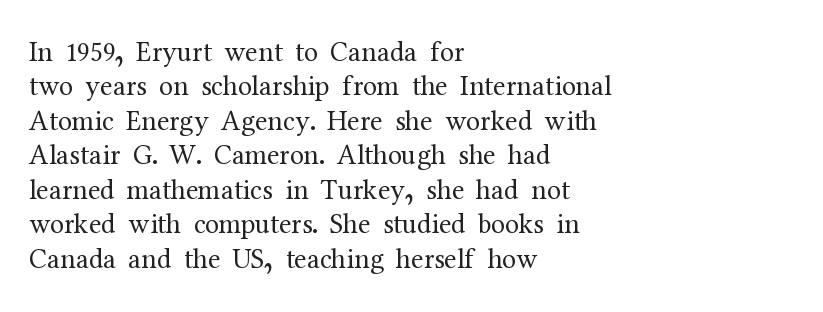
The image shows 28 px regular-weight serif type, upright; set left-aligned, line spacing 1.23x, normal letter spacing, not underlined; medium stroke contrast and a medium x-height.
